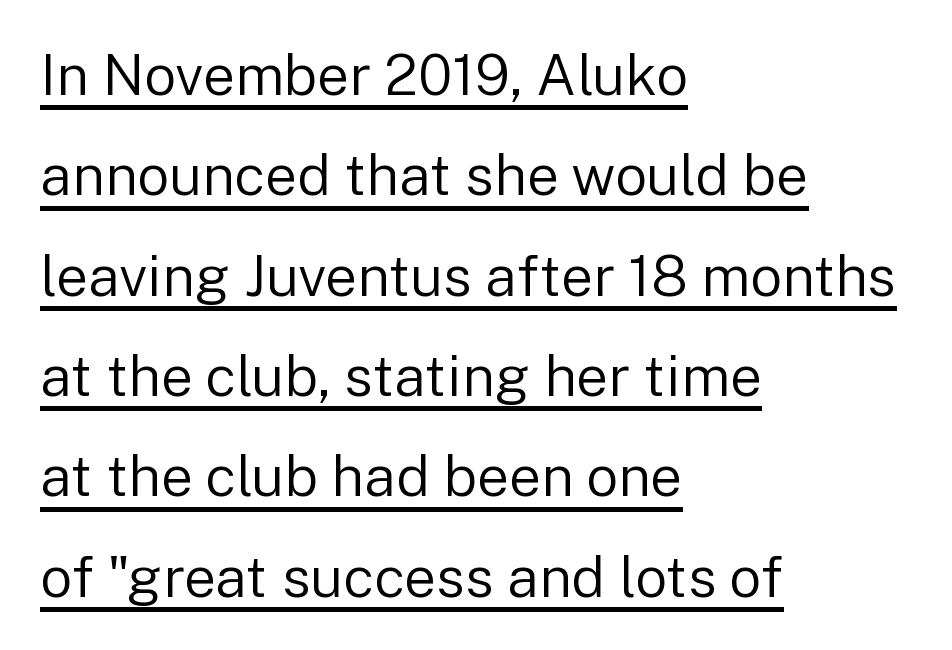
{"serif": "no", "italic": "no", "bold": "no", "weight": "regular", "width": "normal", "stroke_contrast": "low", "x_height": "medium", "monospaced": "no", "underline": "yes", "align": "left", "line_spacing_ratio": 1.76, "letter_spacing": "normal", "letter_spacing_em": 0.0, "glyph_px": 57}
